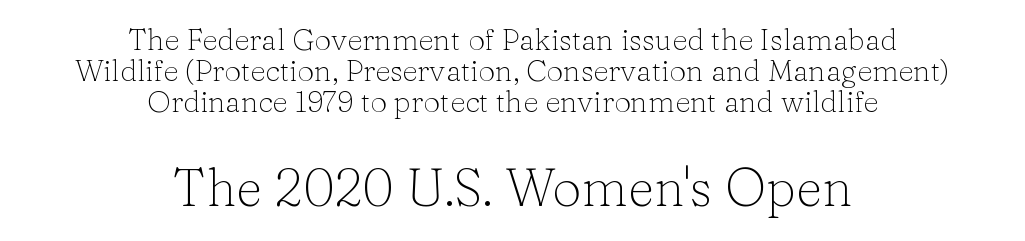
The image shows 52 px light serif type, upright; set centered, tight line spacing (1.04x), normal letter spacing, not underlined; the second (bottom) block is 1.73x larger; low stroke contrast and a medium x-height.
